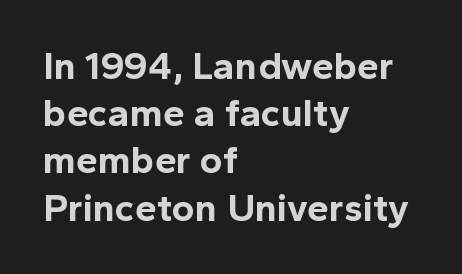
{"serif": "no", "italic": "no", "bold": "yes", "weight": "bold", "width": "normal", "x_height": "medium", "monospaced": "no", "underline": "no", "align": "left", "line_spacing_ratio": 1.21, "letter_spacing": "normal", "letter_spacing_em": 0.0, "glyph_px": 39}
